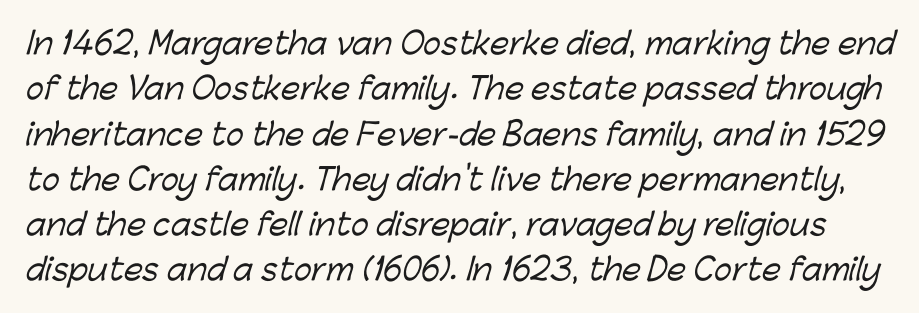
One glance says typical: line gaps are just what's usual. What stands out about the letter spacing? Nothing — it is the standard amount. The passage shown is typed in a proportional face where columns would drift. The space beneath each line is pristine and unruled.
